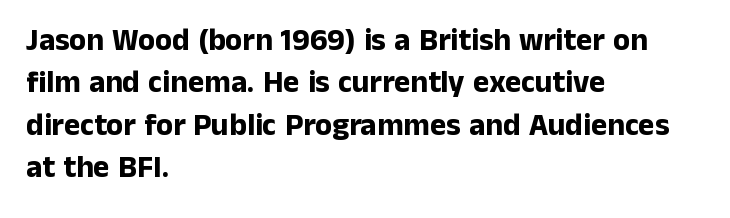
Q: Is the text bold? A: Yes.
Q: Is the text italic (slanted)? A: No, it is upright.
Q: Is the typeface a serif or a sans-serif typeface? A: Sans-serif.
Q: Is the text underlined? A: No.
Q: How is the paragraph aligned? A: Left-aligned.
Q: Is the spacing between letters normal or unusually wide? A: Normal.
Q: Is the spacing between lines tight, normal or loose? A: Normal.
Q: Width (condensed, normal, or wide)? A: Normal.
Q: Stroke contrast? A: Low.
Q: x-height? A: Medium.
Q: Monospaced? A: No.
